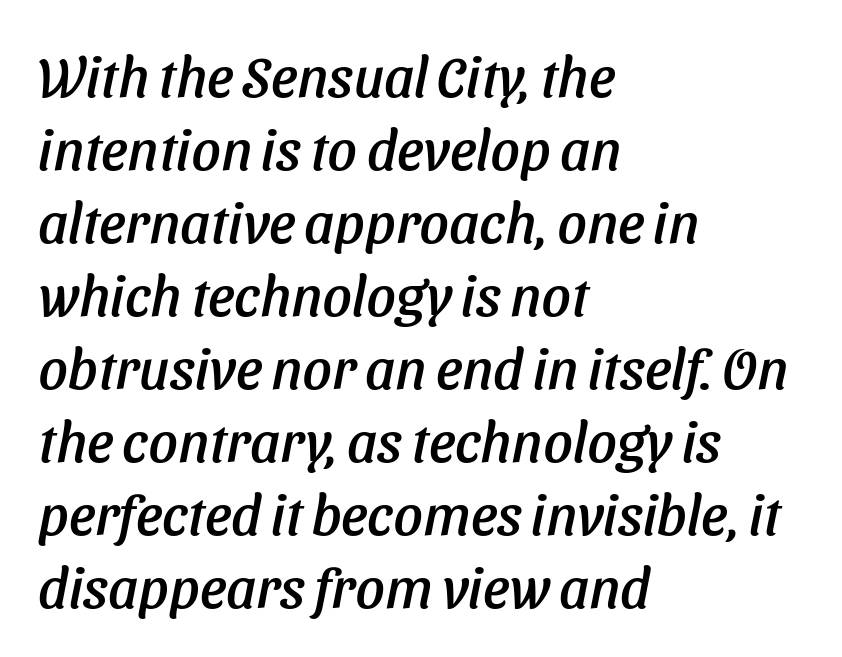
{"italic": "yes", "lean": "right", "slant_degrees": 11, "width": "normal", "stroke_contrast": "low", "x_height": "medium", "monospaced": "no", "underline": "no", "align": "left", "line_spacing": "normal", "line_spacing_ratio": 1.28, "letter_spacing": "normal", "letter_spacing_em": 0.0, "glyph_px": 57}
